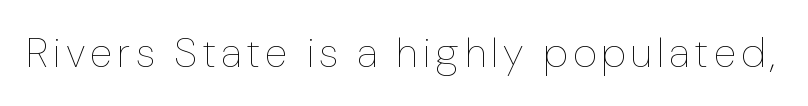
Stroke mass is kept to a normal reading level or below. The foot of each line stays bare and open. Style check: upright. Character widths vary here, with narrow letters taking less room than wide ones.
